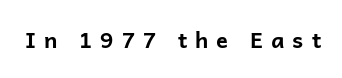
The image shows 22 px bold type, upright; set unusually wide letter spacing (+0.36 em), not underlined.
